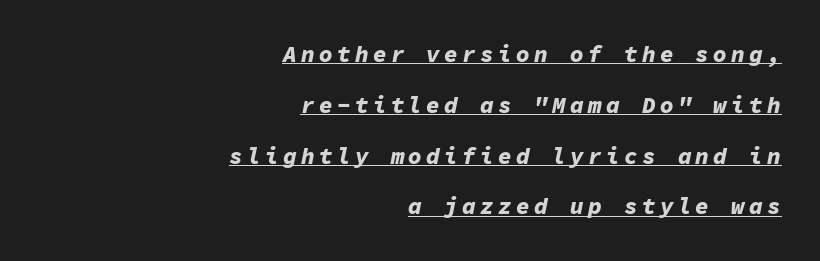
{"italic": "yes", "lean": "right", "slant_degrees": 11, "bold": "yes", "underline": "yes", "align": "right", "line_spacing": "loose", "line_spacing_ratio": 2.21, "glyph_px": 23}
